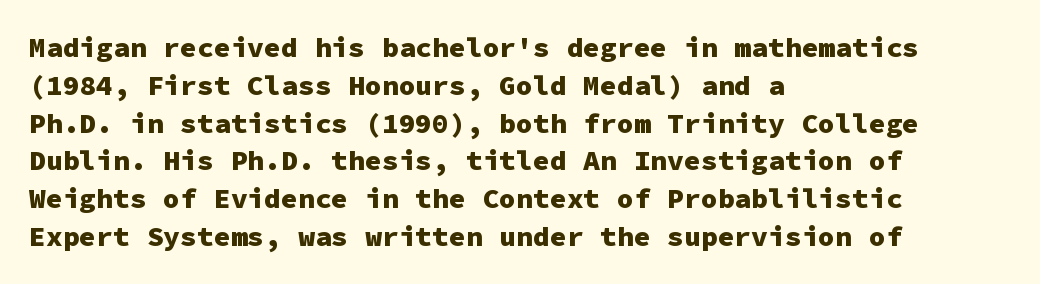
Spacing verdict: monospaced, one width for all characters. Nothing unusual about the tracking: characters are spaced as the font intends. This rendering uses left alignment, leaving the right contour irregular. The characters display no serif detailing; their extremities are plain. Notice how thick the strokes are: this is what a full bold looks like.
